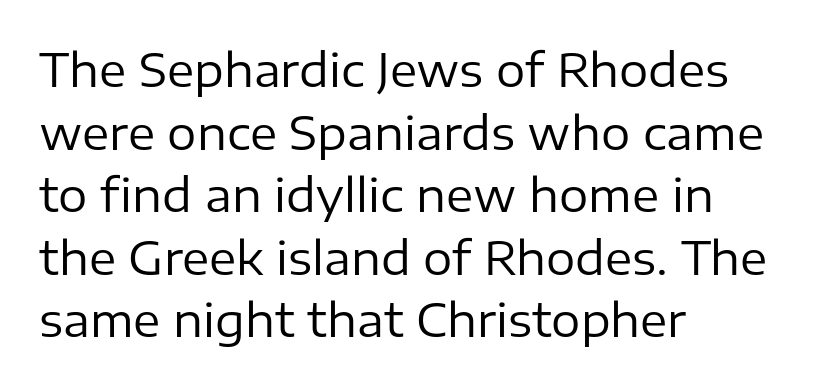
Q: Is the text bold? A: No.
Q: Is the text italic (slanted)? A: No, it is upright.
Q: Is the typeface a serif or a sans-serif typeface? A: Sans-serif.
Q: Is the text underlined? A: No.
Q: How is the paragraph aligned? A: Left-aligned.
Q: Is the spacing between letters normal or unusually wide? A: Normal.
Q: Is the spacing between lines tight, normal or loose? A: Normal.
Q: Width (condensed, normal, or wide)? A: Normal.
Q: Stroke contrast? A: Low.
Q: x-height? A: Medium.
Q: Monospaced? A: No.
